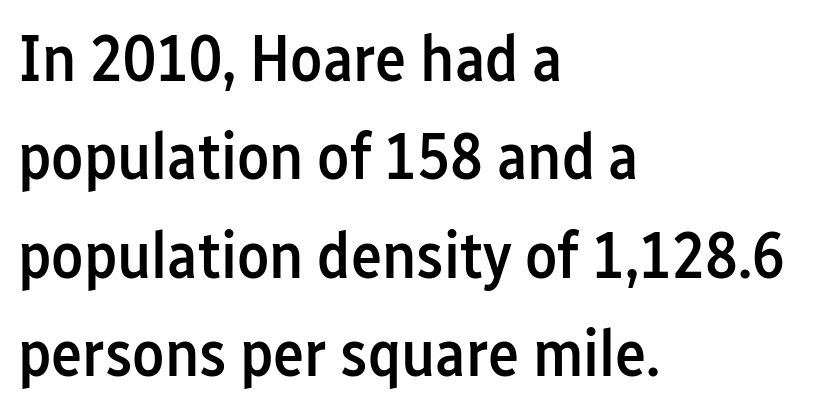
Does the copy run flush right? No — it runs flush left. Rows of type keep a routine distance in the vertical direction. Letter spacing: default. Each letter's strokes conclude bluntly, with no projecting serifs. Note the varied advance widths — an 'i' is clearly narrower than an 'm'.
